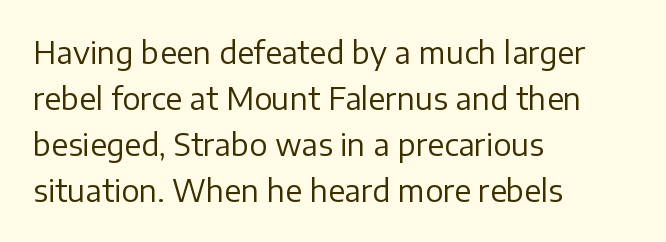
{"serif": "no", "italic": "no", "bold": "no", "weight": "regular", "width": "normal", "stroke_contrast": "low", "x_height": "medium", "monospaced": "no", "underline": "no", "align": "left", "line_spacing": "normal", "line_spacing_ratio": 1.53, "letter_spacing": "normal", "letter_spacing_em": 0.0, "glyph_px": 30}
